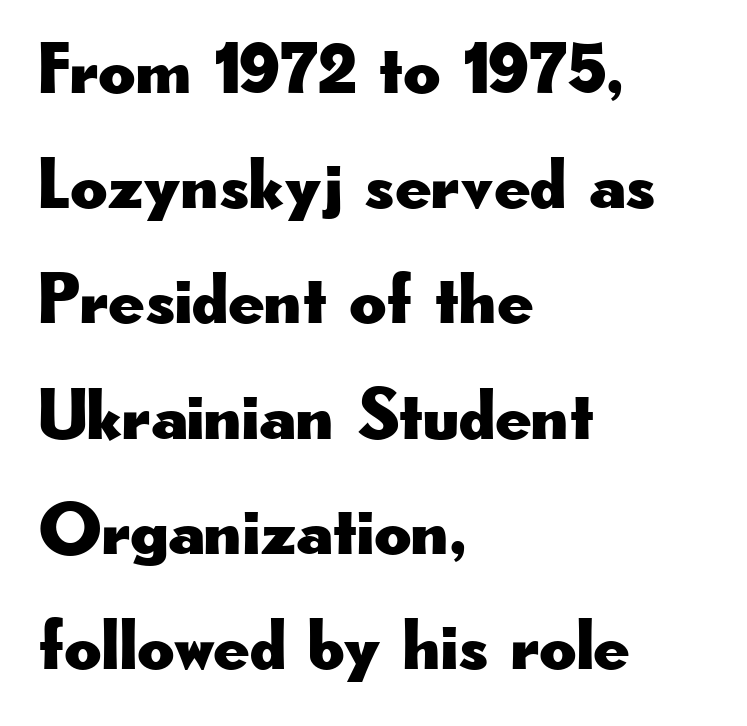
The image shows 72 px wide sans-serif type, upright; set left-aligned, normal line spacing (1.6x), normal letter spacing, not underlined; low stroke contrast and a small x-height.
